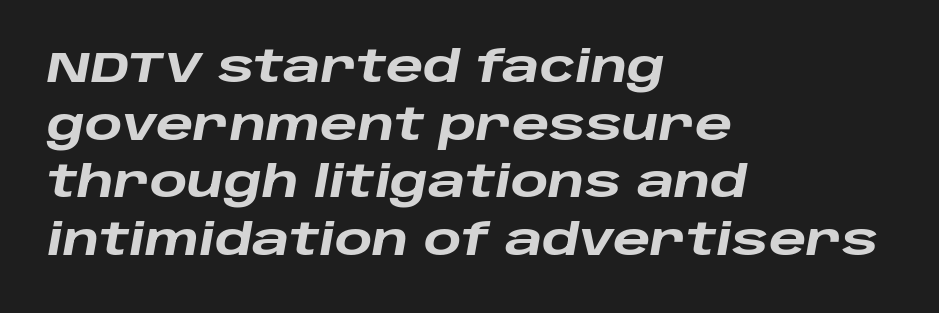
{"italic": "yes", "lean": "right", "slant_degrees": 10, "bold": "yes", "weight": "heavy", "width": "wide", "stroke_contrast": "low", "x_height": "large", "monospaced": "no", "underline": "no", "align": "left", "line_spacing": "normal", "line_spacing_ratio": 1.31, "letter_spacing": "normal", "letter_spacing_em": 0.0, "glyph_px": 44}
